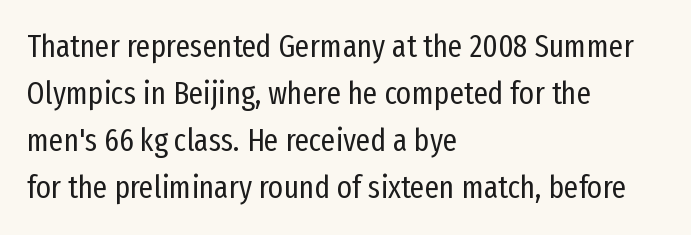
{"serif": "no", "italic": "no", "bold": "no", "weight": "regular", "width": "condensed", "stroke_contrast": "low", "x_height": "medium", "monospaced": "no", "underline": "no", "align": "left", "line_spacing": "normal", "line_spacing_ratio": 1.47, "letter_spacing": "normal", "letter_spacing_em": 0.0, "glyph_px": 32}
